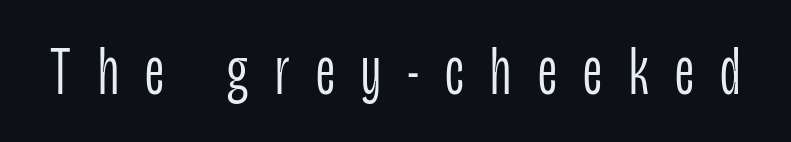
Q: Is the text bold? A: No.
Q: Is the text italic (slanted)? A: No, it is upright.
Q: Is the typeface a serif or a sans-serif typeface? A: Sans-serif.
Q: Is the text underlined? A: No.
Q: Is the spacing between letters normal or unusually wide? A: Unusually wide.
Q: Width (condensed, normal, or wide)? A: Condensed.
Q: Stroke contrast? A: Low.
Q: x-height? A: Large.
Q: Monospaced? A: No.
